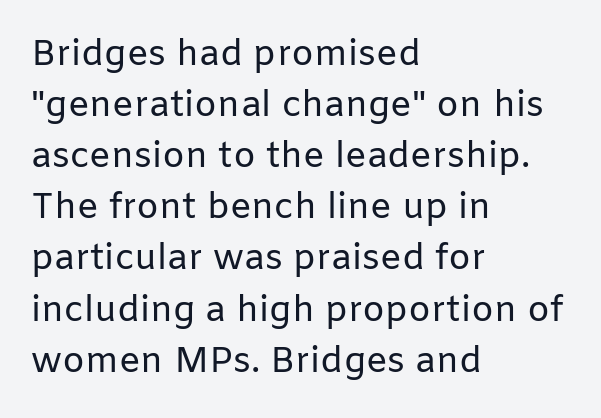
Q: Is the text bold? A: No.
Q: Is the text italic (slanted)? A: No, it is upright.
Q: Is the typeface a serif or a sans-serif typeface? A: Sans-serif.
Q: Is the text underlined? A: No.
Q: How is the paragraph aligned? A: Left-aligned.
Q: Is the spacing between letters normal or unusually wide? A: Normal.
Q: Is the spacing between lines tight, normal or loose? A: Normal.
Q: Width (condensed, normal, or wide)? A: Normal.
Q: Stroke contrast? A: Low.
Q: x-height? A: Medium.
Q: Monospaced? A: No.
